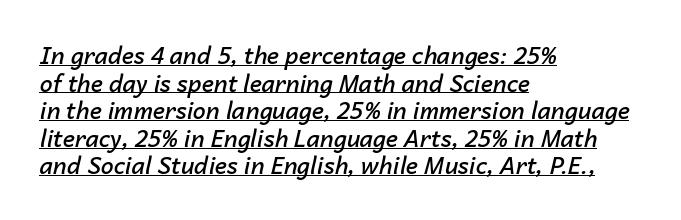
{"italic": "yes", "lean": "right", "slant_degrees": 14, "bold": "semi", "underline": "yes", "align": "left", "line_spacing_ratio": 1.2, "letter_spacing": "normal", "letter_spacing_em": 0.0, "glyph_px": 23}
